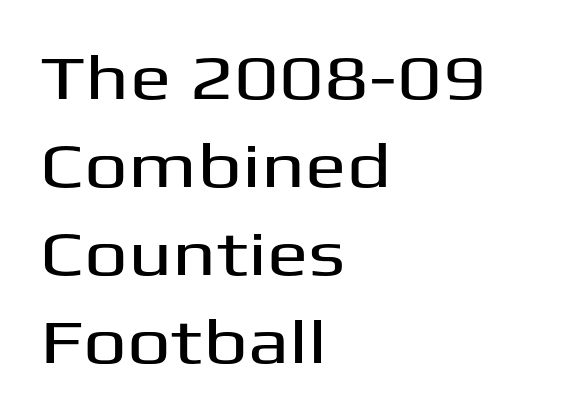
These lines are composed in type without serifs. Any mark beneath the type? The region is blank. Standard letterfit; no display-style spreading of the glyphs. Here the designer chose a conventional face with non-uniform glyph widths. These lines stack with their left ends in a neat column.
